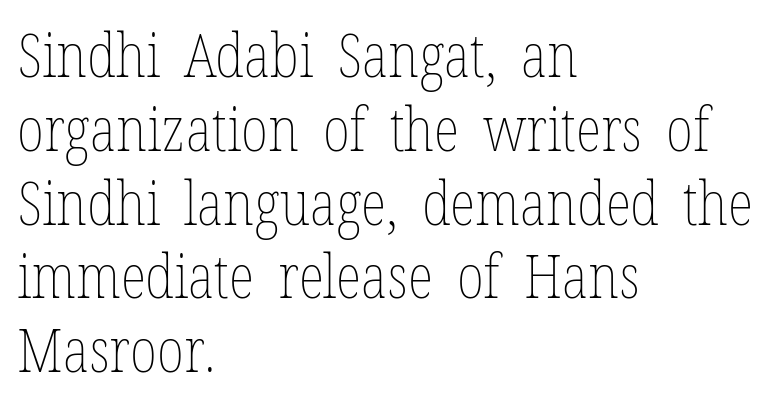
{"italic": "no", "bold": "no", "weight": "thin", "width": "condensed", "stroke_contrast": "low", "x_height": "medium", "monospaced": "no", "underline": "no", "align": "left", "line_spacing_ratio": 1.23, "letter_spacing": "normal", "letter_spacing_em": 0.0, "glyph_px": 60}
